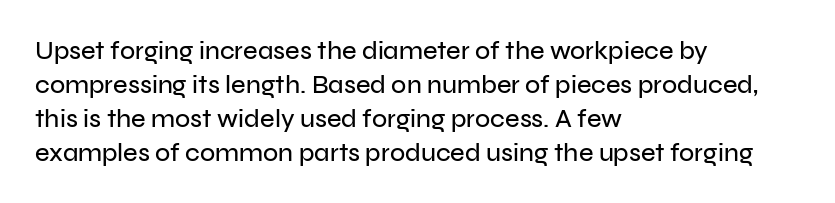
The image shows 25 px text type, upright; set left-aligned, normal line spacing (1.36x), normal letter spacing, not underlined.
